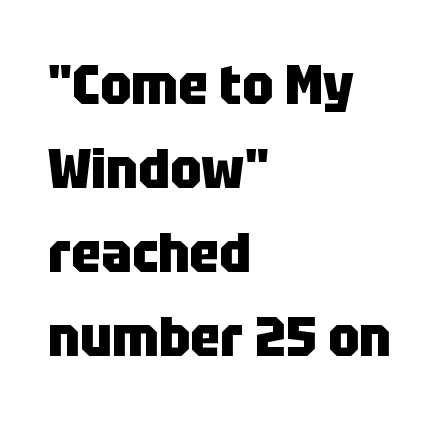
{"serif": "no", "italic": "no", "bold": "yes", "weight": "heavy", "width": "condensed", "stroke_contrast": "low", "x_height": "large", "monospaced": "no", "underline": "no", "align": "left", "line_spacing": "normal", "line_spacing_ratio": 1.5, "letter_spacing": "normal", "letter_spacing_em": 0.0, "glyph_px": 56}
